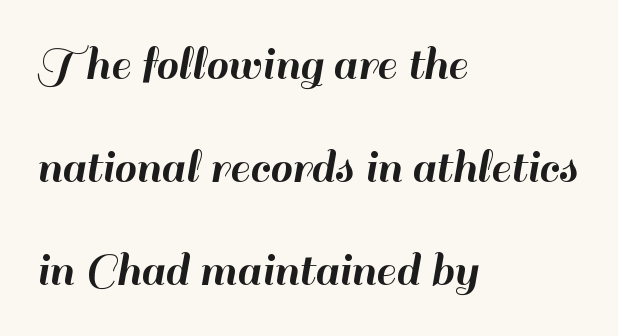
The type is set solid horizontally, with unmodified tracking. All the whitespace from short lines collects on the right. A typesetter would call this proportional, since set widths differ per character. Classification — sans serif.
